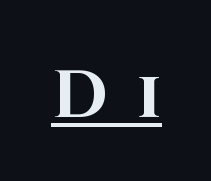
Q: Is the text bold? A: Yes.
Q: Is the text italic (slanted)? A: No, it is upright.
Q: Is the typeface a serif or a sans-serif typeface? A: Sans-serif.
Q: Is the text underlined? A: Yes.
Q: Is the spacing between letters normal or unusually wide? A: Unusually wide.
Q: Width (condensed, normal, or wide)? A: Normal.
Q: Stroke contrast? A: High.
Q: x-height? A: Large.
Q: Monospaced? A: No.
